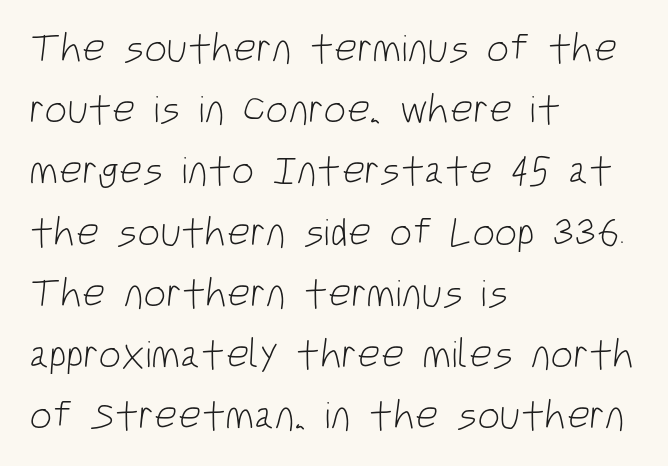
{"serif": "no", "bold": "no", "weight": "light", "width": "condensed", "stroke_contrast": "low", "x_height": "large", "monospaced": "no", "underline": "no", "align": "left", "line_spacing": "normal", "line_spacing_ratio": 1.53, "letter_spacing": "normal", "letter_spacing_em": 0.0, "glyph_px": 40}
